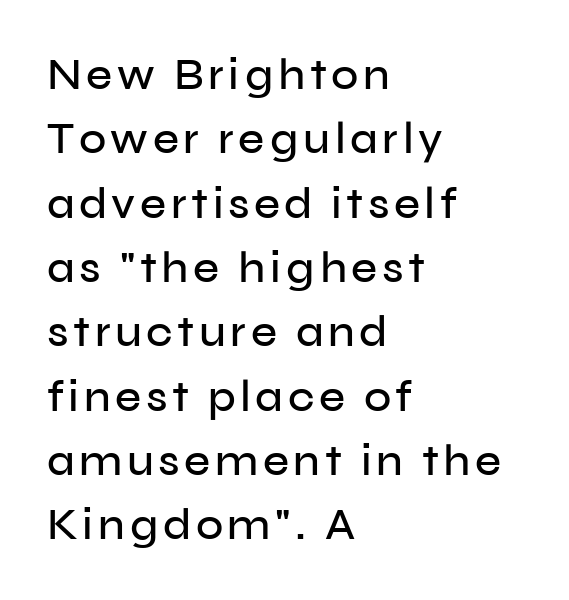
{"serif": "no", "italic": "no", "width": "normal", "stroke_contrast": "low", "x_height": "medium", "monospaced": "no", "underline": "no", "align": "left", "line_spacing": "normal", "line_spacing_ratio": 1.43, "glyph_px": 45}
